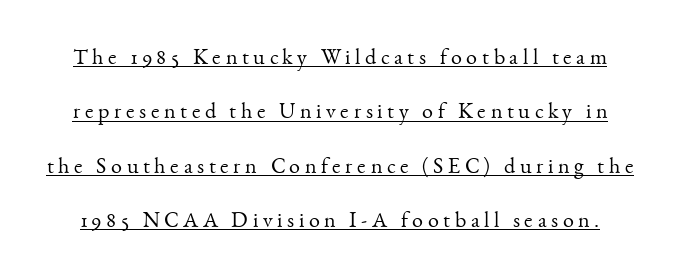
Substantial extra tracking has been applied to these lines. Do the letters lean? They stand straight. This is underlined copy, the kind a proofreader might mark for attention. Horizontal bands of white between lines are thick stripes. Is the stroke heavy? The answer is a plain regular-or-lighter.
